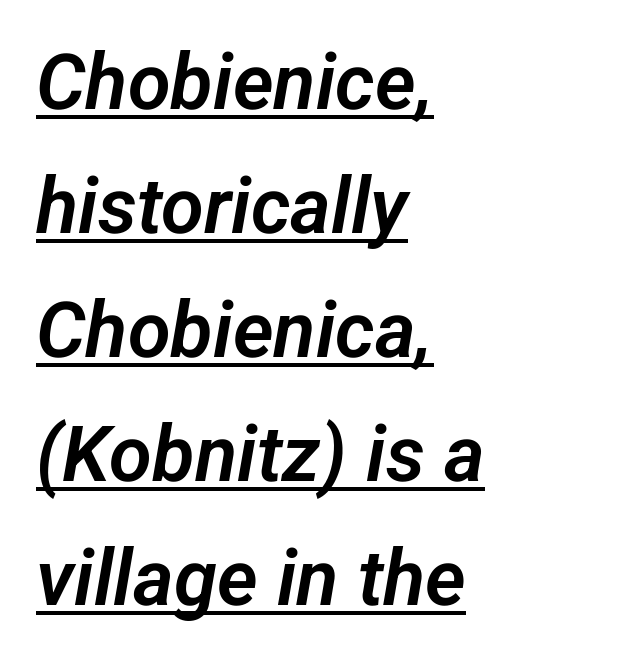
Q: Is the typeface a serif or a sans-serif typeface? A: Sans-serif.
Q: Is the text underlined? A: Yes.
Q: How is the paragraph aligned? A: Left-aligned.
Q: Is the spacing between letters normal or unusually wide? A: Normal.
Q: Is the spacing between lines tight, normal or loose? A: Normal.
Q: Width (condensed, normal, or wide)? A: Normal.
Q: Stroke contrast? A: Low.
Q: x-height? A: Medium.
Q: Monospaced? A: No.
